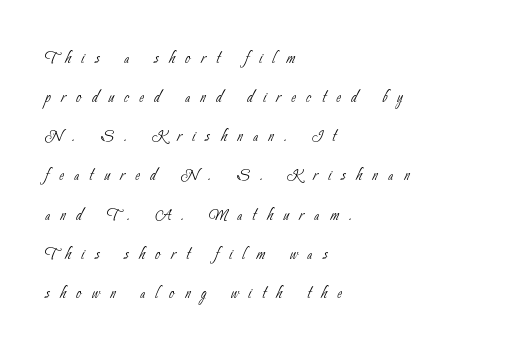
{"bold": "no", "underline": "no", "align": "left", "line_spacing_ratio": 1.78, "letter_spacing": "wide", "letter_spacing_em": 0.48, "glyph_px": 22}
